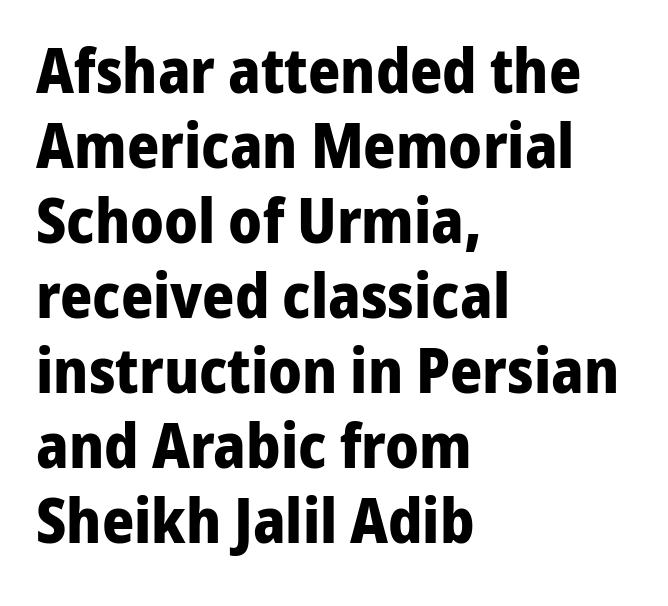
Q: Is the text bold? A: Yes.
Q: Is the text italic (slanted)? A: No, it is upright.
Q: Is the typeface a serif or a sans-serif typeface? A: Sans-serif.
Q: Is the text underlined? A: No.
Q: How is the paragraph aligned? A: Left-aligned.
Q: Is the spacing between letters normal or unusually wide? A: Normal.
Q: Width (condensed, normal, or wide)? A: Normal.
Q: Stroke contrast? A: Low.
Q: x-height? A: Medium.
Q: Monospaced? A: No.
